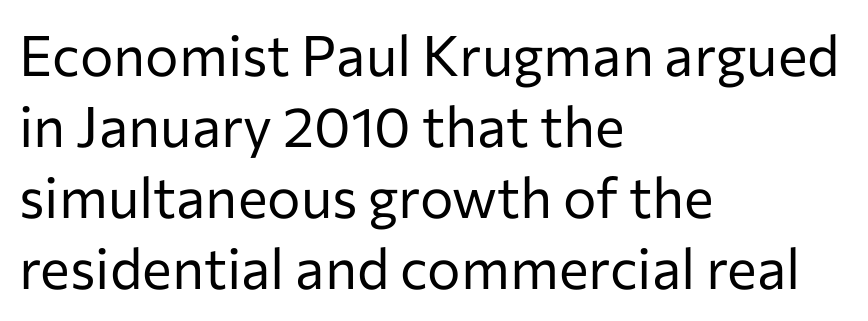
Q: Is the text bold? A: No.
Q: Is the text italic (slanted)? A: No, it is upright.
Q: Is the typeface a serif or a sans-serif typeface? A: Sans-serif.
Q: Is the text underlined? A: No.
Q: How is the paragraph aligned? A: Left-aligned.
Q: Is the spacing between letters normal or unusually wide? A: Normal.
Q: Is the spacing between lines tight, normal or loose? A: Normal.
Q: Width (condensed, normal, or wide)? A: Normal.
Q: Stroke contrast? A: Low.
Q: x-height? A: Medium.
Q: Monospaced? A: No.
